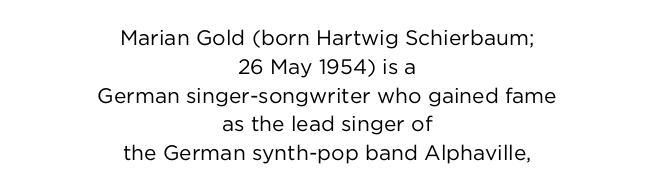
{"italic": "no", "bold": "no", "underline": "no", "align": "center", "line_spacing": "normal", "line_spacing_ratio": 1.37, "letter_spacing": "normal", "letter_spacing_em": 0.0, "glyph_px": 21}
